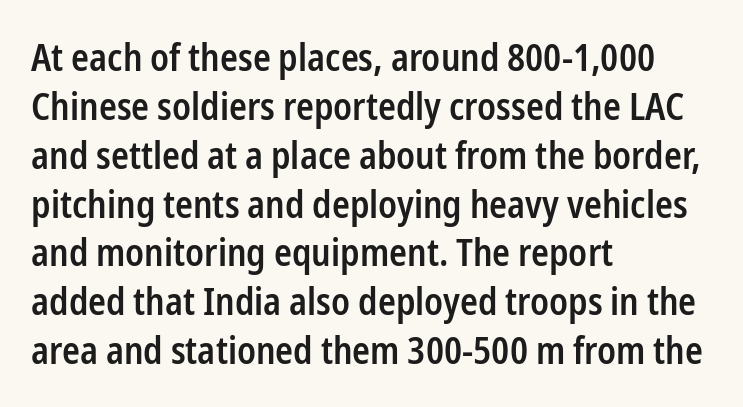
{"serif": "no", "italic": "no", "bold": "semi", "weight": "semibold", "width": "condensed", "stroke_contrast": "low", "x_height": "medium", "monospaced": "no", "underline": "no", "align": "left", "line_spacing": "normal", "line_spacing_ratio": 1.32, "letter_spacing": "normal", "letter_spacing_em": 0.0, "glyph_px": 37}
